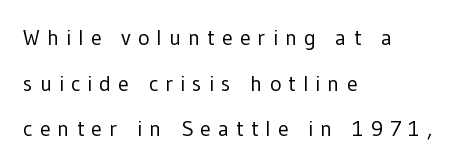
Underlining? Definitely not there. A typesetter would call this heavily tracked-out type. A typesetter would call this leading open, well beyond the default. The typesetting does not lean heavy: it is not bold.
